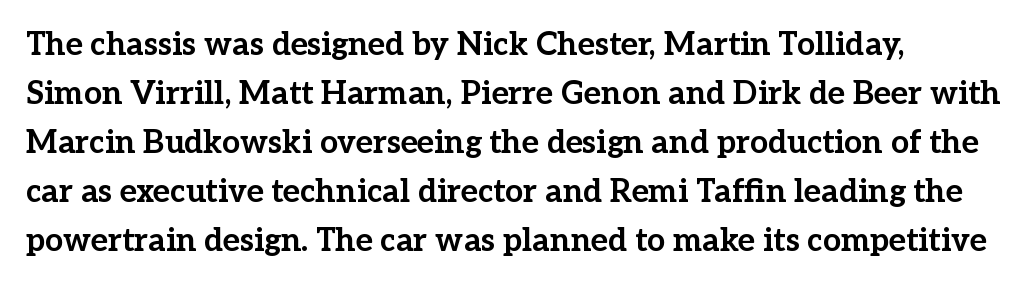
{"serif": "yes", "italic": "no", "bold": "yes", "weight": "bold", "width": "normal", "stroke_contrast": "low", "x_height": "medium", "monospaced": "no", "underline": "no", "align": "left", "line_spacing": "normal", "line_spacing_ratio": 1.53, "letter_spacing": "normal", "letter_spacing_em": 0.0, "glyph_px": 32}
